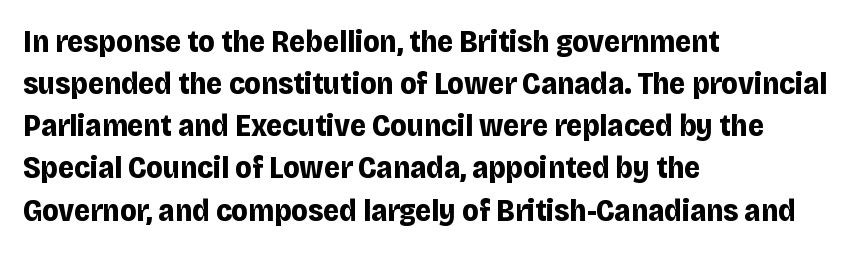
{"serif": "no", "italic": "no", "bold": "yes", "weight": "bold", "width": "normal", "stroke_contrast": "low", "x_height": "large", "monospaced": "no", "underline": "no", "align": "left", "line_spacing": "normal", "line_spacing_ratio": 1.36, "letter_spacing": "normal", "letter_spacing_em": 0.0, "glyph_px": 31}
